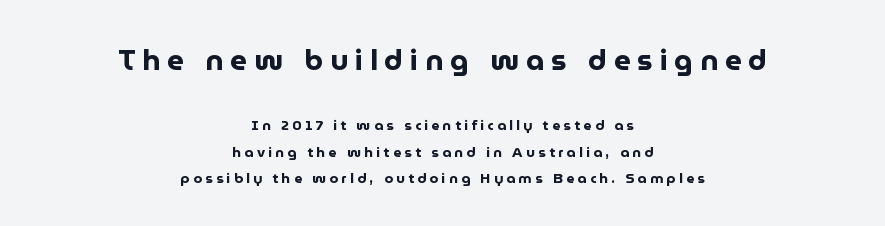
Q: Is the text bold? A: Yes.
Q: Is the text italic (slanted)? A: No, it is upright.
Q: Is the typeface a serif or a sans-serif typeface? A: Sans-serif.
Q: Is the text underlined? A: No.
Q: How is the paragraph aligned? A: Centered.
Q: Is the spacing between letters normal or unusually wide? A: Unusually wide.
Q: Which block of text is set in a larger size, the first (top) or the second (bottom)? A: The first (top) one.
Q: Width (condensed, normal, or wide)? A: Normal.
Q: Stroke contrast? A: Low.
Q: x-height? A: Medium.
Q: Monospaced? A: No.
